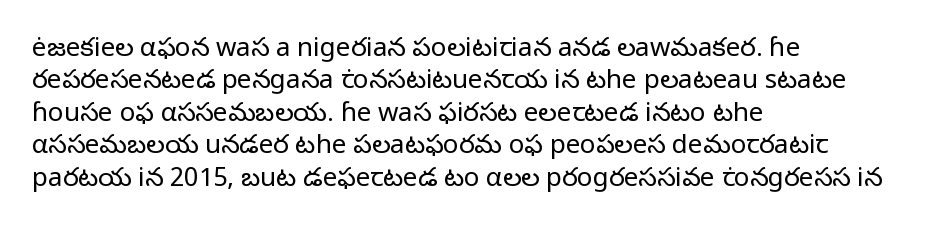
Line spacing here is normal. Nobody touched the tracking dial on this one. Quick note: underline off. Designer's note — italics off, roman on. The lines are quadded left.
